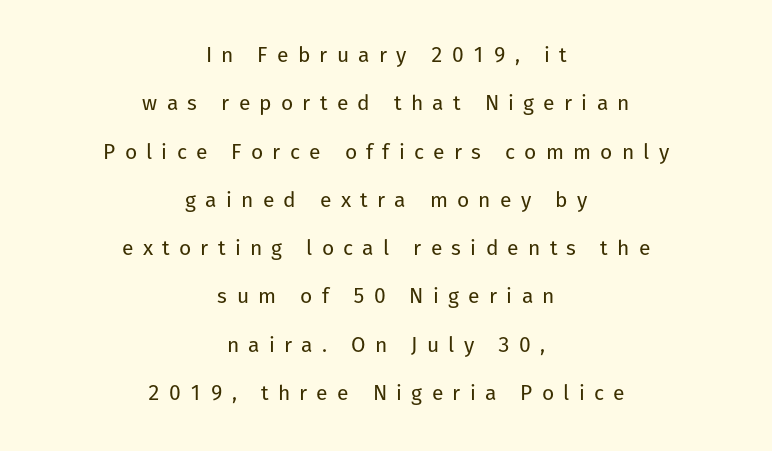
{"italic": "no", "bold": "no", "underline": "no", "align": "center", "line_spacing": "loose", "line_spacing_ratio": 2.3, "letter_spacing": "wide", "letter_spacing_em": 0.44, "glyph_px": 21}
